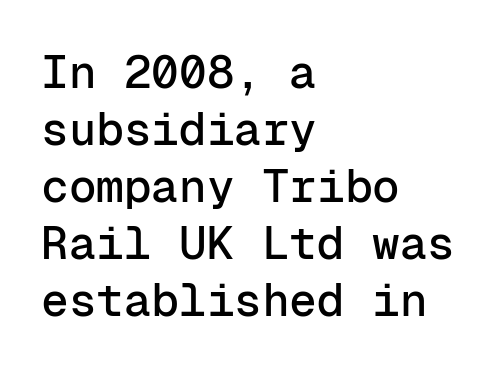
The image shows 46 px sans-serif type, upright, monospaced; set left-aligned, line spacing 1.24x, normal letter spacing, not underlined; low stroke contrast and a medium x-height.
